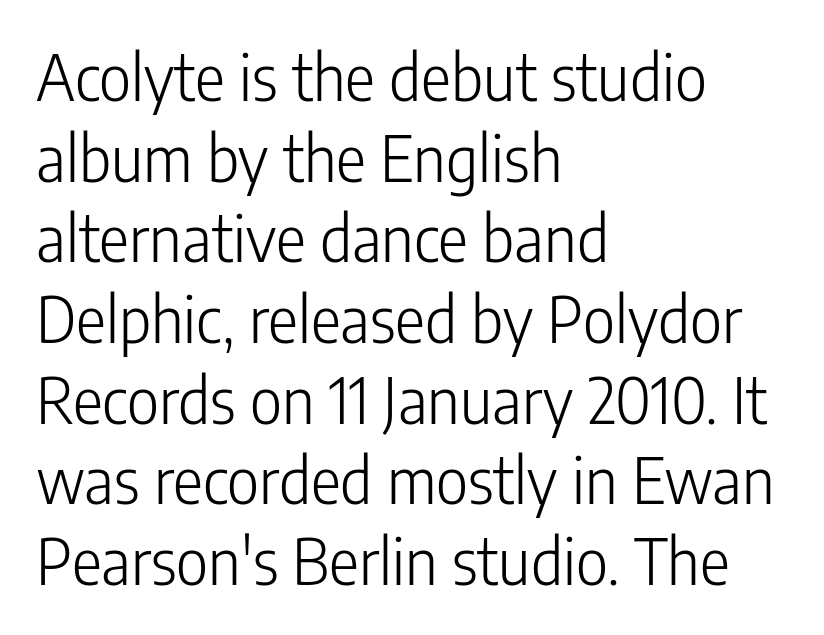
This sample has the flowing, uneven cadence of proportional lettering. Which margin do the lines hug? The left one — the right edge is uneven. Words float on clear page, feet unadorned. The lettering stays uniformly vertical, giving the passage a roman look. Classification — sans serif.
